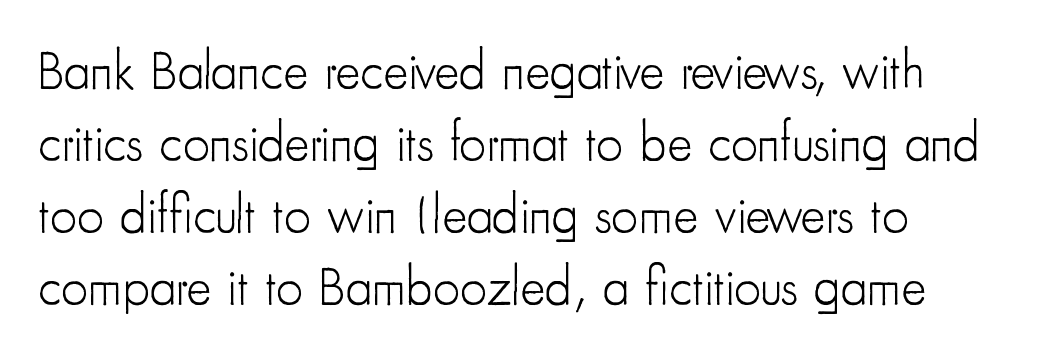
{"serif": "no", "italic": "no", "bold": "no", "weight": "light", "width": "condensed", "stroke_contrast": "low", "x_height": "small", "monospaced": "no", "underline": "no", "align": "left", "line_spacing": "normal", "line_spacing_ratio": 1.36, "letter_spacing": "normal", "letter_spacing_em": 0.0, "glyph_px": 53}
